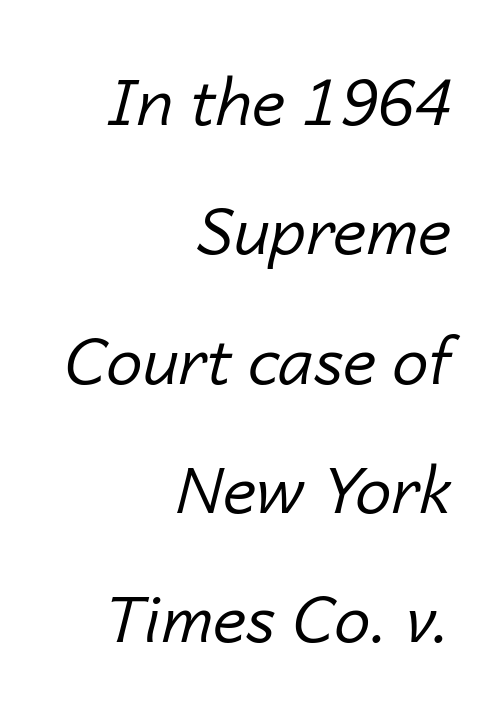
Heaviness? Minimal to ordinary, like unemphasized prose. The type is set solid horizontally, with unmodified tracking. Does the copy run flush right? Yes — the right margin is perfectly even. The typography opts for an oblique posture over an upright one.
